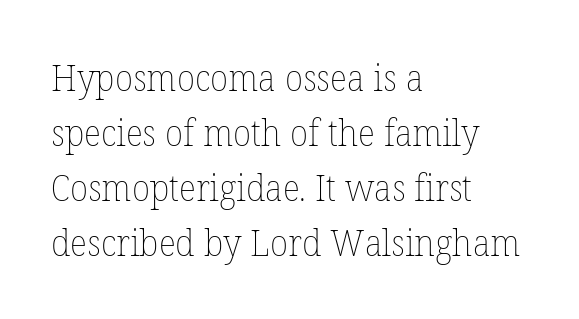
Q: Is the text bold? A: No.
Q: Is the text italic (slanted)? A: No, it is upright.
Q: Is the text underlined? A: No.
Q: How is the paragraph aligned? A: Left-aligned.
Q: Is the spacing between letters normal or unusually wide? A: Normal.
Q: Is the spacing between lines tight, normal or loose? A: Normal.
Q: Width (condensed, normal, or wide)? A: Normal.
Q: Stroke contrast? A: Low.
Q: x-height? A: Medium.
Q: Monospaced? A: No.
